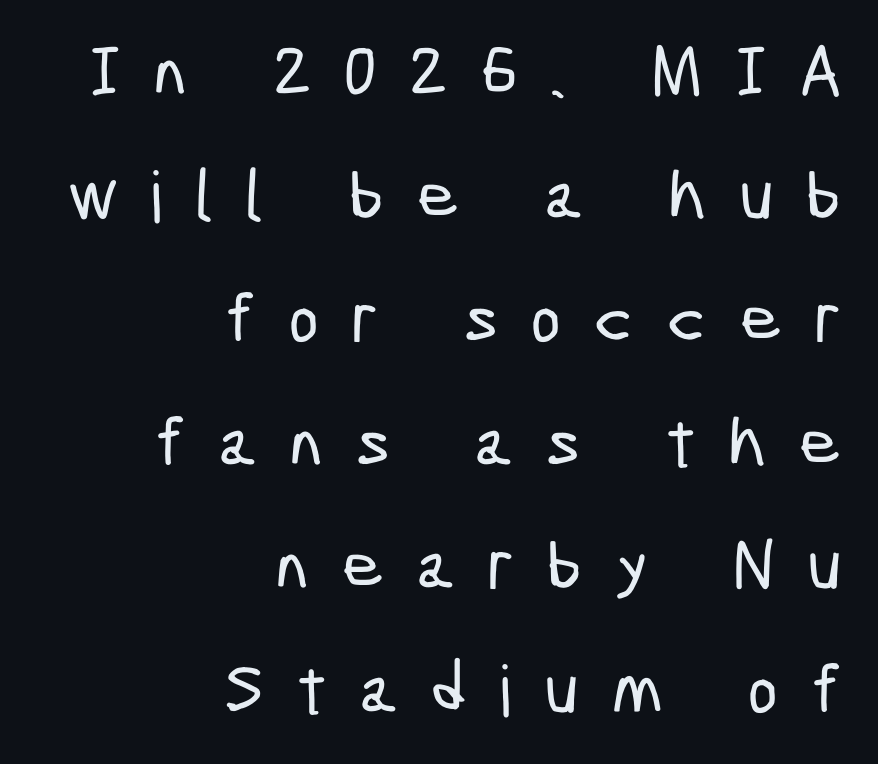
Serifs: no, the terminals of the letterforms are clean. The glyphs are unaccompanied by any horizontal stroke below them. Does extra space separate the letters? Yes, quite a lot of it. Think of a printed novel: that variable character pitch is what you see here. Does the copy run flush right? Yes — the right margin is perfectly even.
